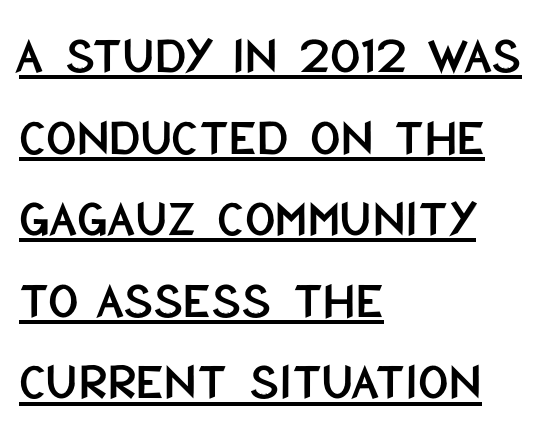
These lines are rendered in a variable-pitch font. In terms of leading, this rendering sits right in the middle. Unlike italic type, these characters show no tilt at all. The rendered words wear a rule along their underside. I'd call this a sans setting — the letters go barefoot.
